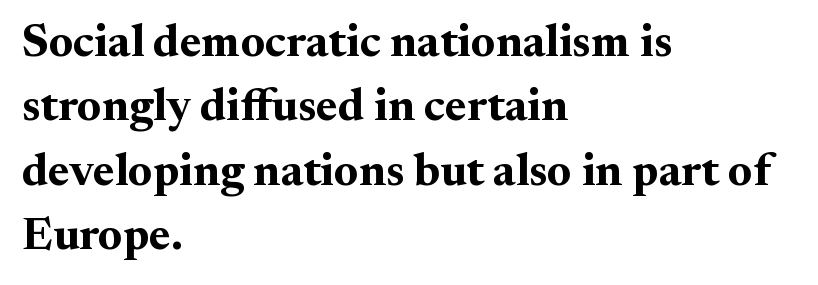
The image shows 46 px bold serif type, upright; set left-aligned, normal line spacing (1.4x), normal letter spacing, not underlined; medium stroke contrast and a small x-height.
